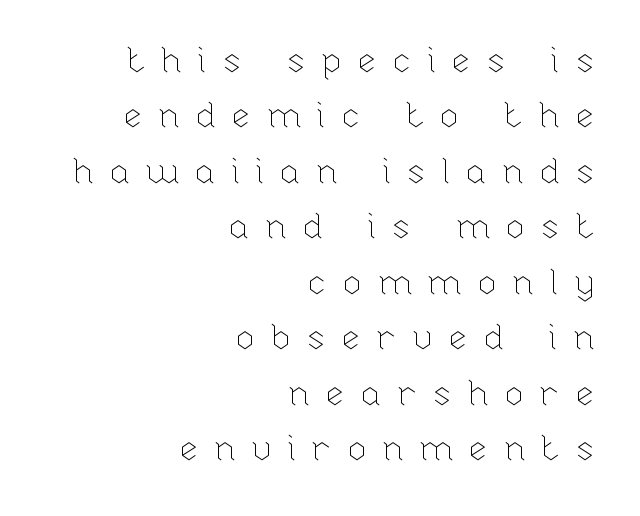
Q: Is the text bold? A: No.
Q: Is the text italic (slanted)? A: No, it is upright.
Q: Is the text underlined? A: No.
Q: How is the paragraph aligned? A: Right-aligned.
Q: Is the spacing between letters normal or unusually wide? A: Unusually wide.
Q: Is the spacing between lines tight, normal or loose? A: Normal.
Q: Width (condensed, normal, or wide)? A: Normal.
Q: Stroke contrast? A: Low.
Q: x-height? A: Medium.
Q: Monospaced? A: No.
